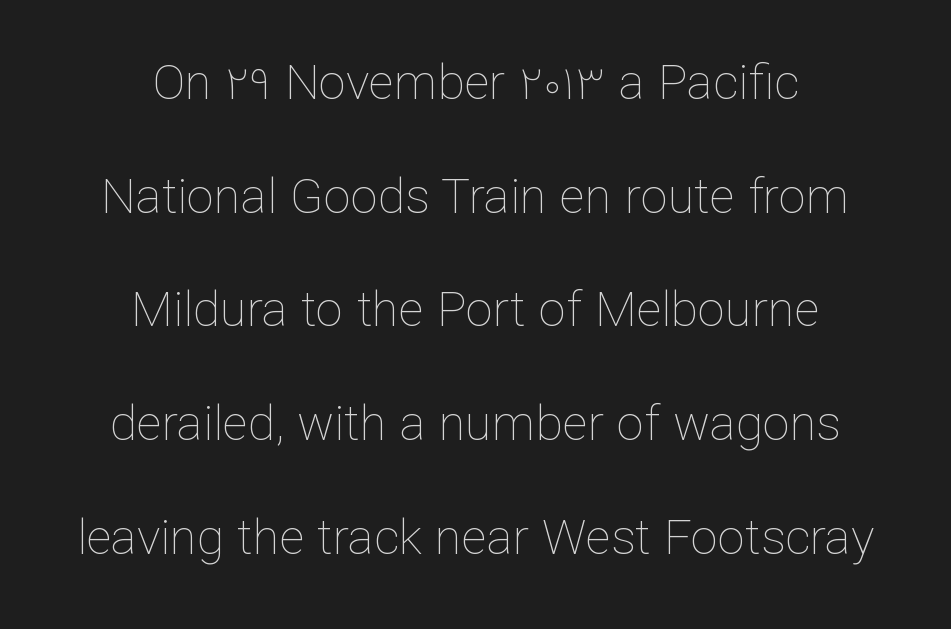
Q: Is the text bold? A: No.
Q: Is the text italic (slanted)? A: No, it is upright.
Q: Is the text underlined? A: No.
Q: How is the paragraph aligned? A: Centered.
Q: Is the spacing between letters normal or unusually wide? A: Normal.
Q: Is the spacing between lines tight, normal or loose? A: Loose.
Q: Width (condensed, normal, or wide)? A: Normal.
Q: Stroke contrast? A: Low.
Q: x-height? A: Medium.
Q: Monospaced? A: No.
